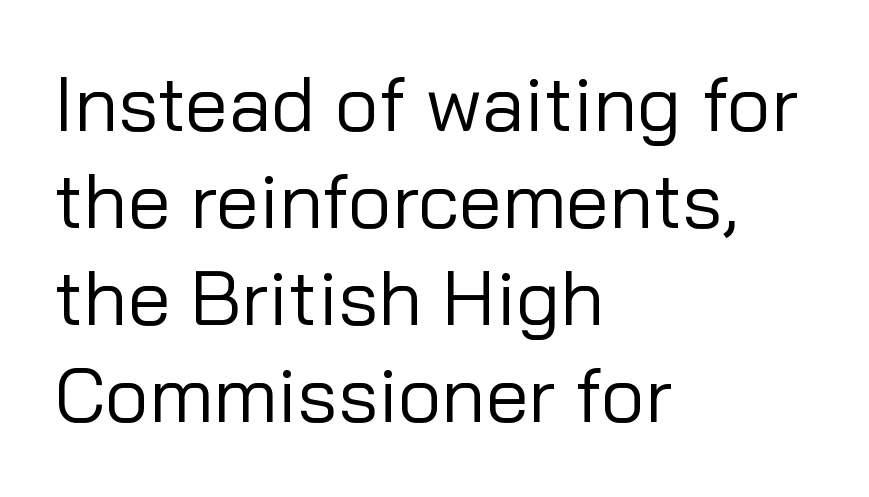
{"serif": "no", "italic": "no", "bold": "no", "weight": "regular", "width": "normal", "stroke_contrast": "low", "x_height": "medium", "monospaced": "no", "underline": "no", "align": "left", "line_spacing": "normal", "line_spacing_ratio": 1.26, "letter_spacing": "normal", "letter_spacing_em": 0.0, "glyph_px": 77}
